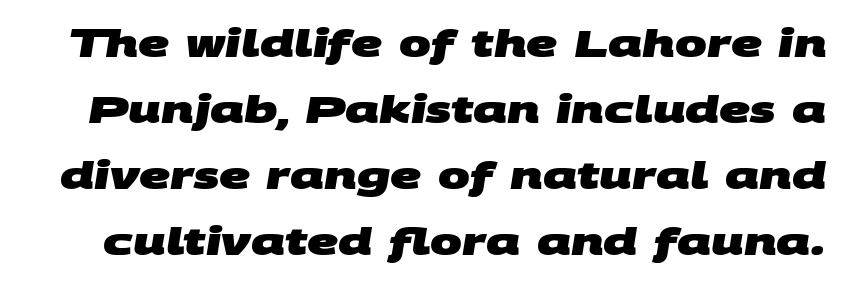
{"serif": "no", "bold": "yes", "weight": "heavy", "width": "wide", "stroke_contrast": "medium", "x_height": "large", "monospaced": "no", "underline": "no", "line_spacing_ratio": 1.74, "letter_spacing": "normal", "letter_spacing_em": 0.0, "glyph_px": 38}
